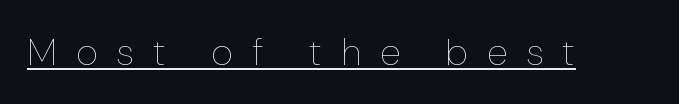
Q: Is the text bold? A: No.
Q: Is the text italic (slanted)? A: No, it is upright.
Q: Is the text underlined? A: Yes.
Q: Is the spacing between letters normal or unusually wide? A: Unusually wide.
Q: Width (condensed, normal, or wide)? A: Normal.
Q: Stroke contrast? A: Low.
Q: x-height? A: Medium.
Q: Monospaced? A: No.
